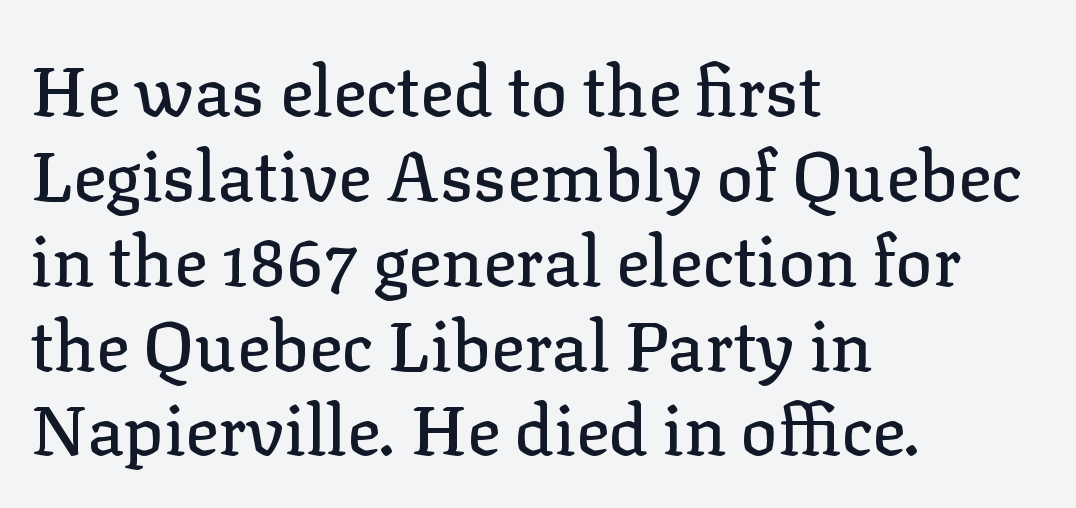
You could not count columns in this text — the font is proportionally spaced. The face used here is seriffed, in the tradition of book romans. Which margin do the lines hug? The left one — the right edge is uneven. If you drew a line through each stem, it would be perfectly vertical. The tracking reads as untouched default to a designer's eye. Each row of text sits above clean, open space.
